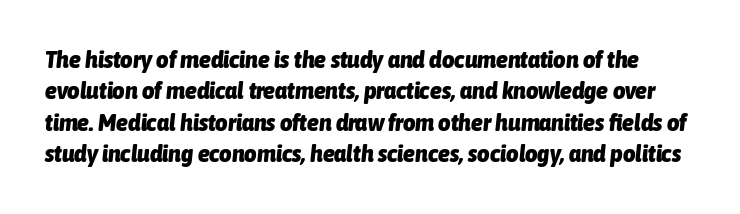
Each glyph is drawn with heavy, bold strokes. Quick note: italic. Characters follow at the spacing the type designer built in. The line-height multiplier appears to be the usual default. The space directly below the letters is spotless.
